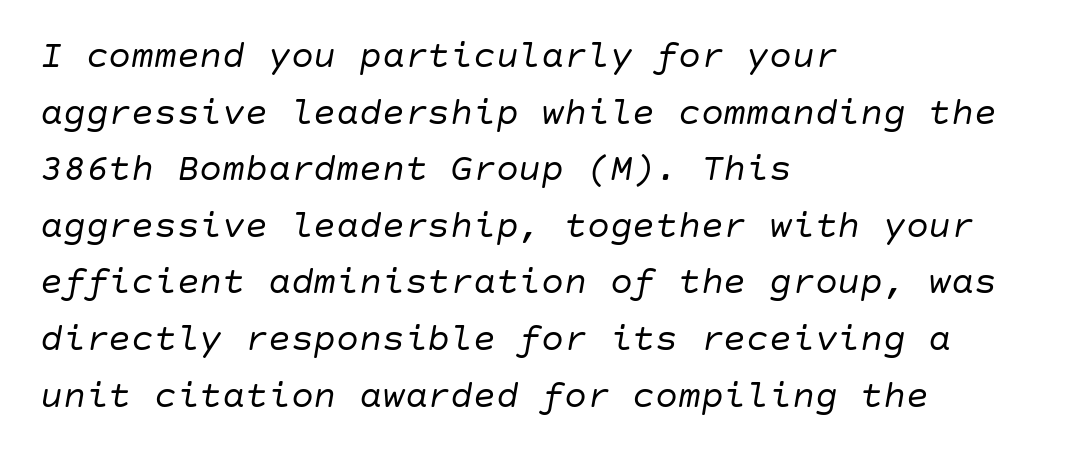
Horizontally, the lines are justified to the leading edge only. The glyphs are unaccompanied by any horizontal stroke below them. Weight: in the light-to-regular range. It's the slanting kind of type. How would I describe the line gaps? Plain and ordinary. This sample uses plain, unmodified letter spacing.
